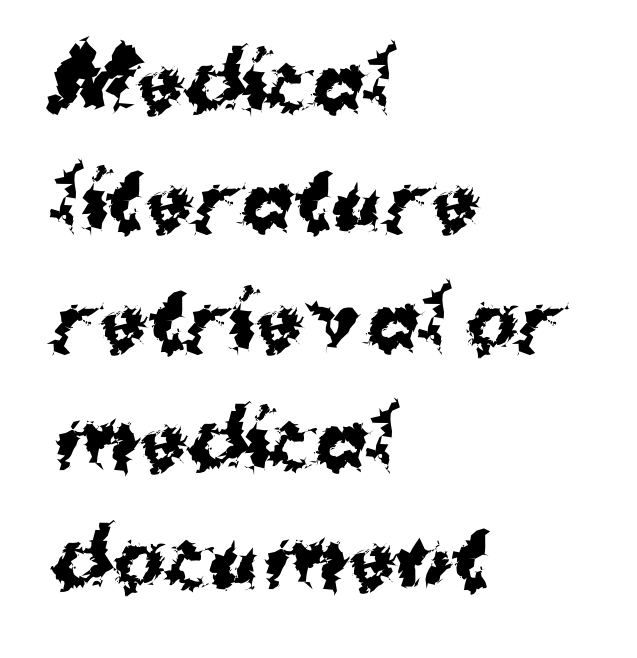
Q: Is the text bold? A: Yes.
Q: Is the text italic (slanted)? A: Yes.
Q: Is the typeface a serif or a sans-serif typeface? A: Sans-serif.
Q: Is the text underlined? A: No.
Q: How is the paragraph aligned? A: Left-aligned.
Q: Is the spacing between letters normal or unusually wide? A: Normal.
Q: Is the spacing between lines tight, normal or loose? A: Normal.
Q: Width (condensed, normal, or wide)? A: Normal.
Q: Stroke contrast? A: Medium.
Q: x-height? A: Medium.
Q: Monospaced? A: No.
